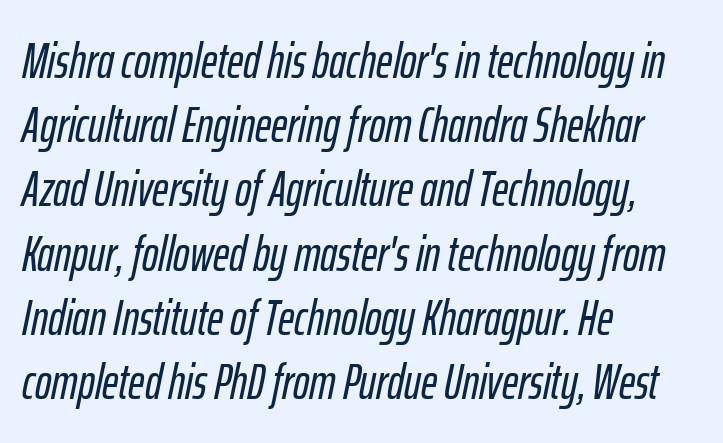
The lines sit at an ordinary, default distance from one another. Glyph-to-glyph distance matches everyday printed text. Do the characters align in a grid? No, the font is proportional. The letters are slanted; this is an italic face. Nobody drew a line under any word here.
